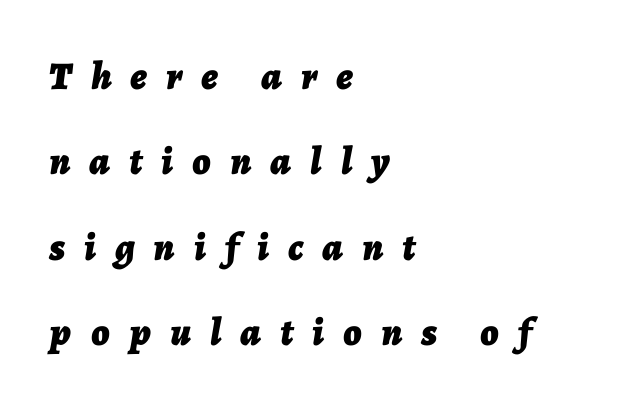
How are the letters spaced? Widely, with obvious added tracking. Each letter keeps its own natural width here, so spacing adapts to shape. Observe the lean: these are italic letterforms. One glance says open: line gaps are wider than usual. The passage shown is not underscored anywhere. The paragraph has a hard left edge and a soft right edge.
